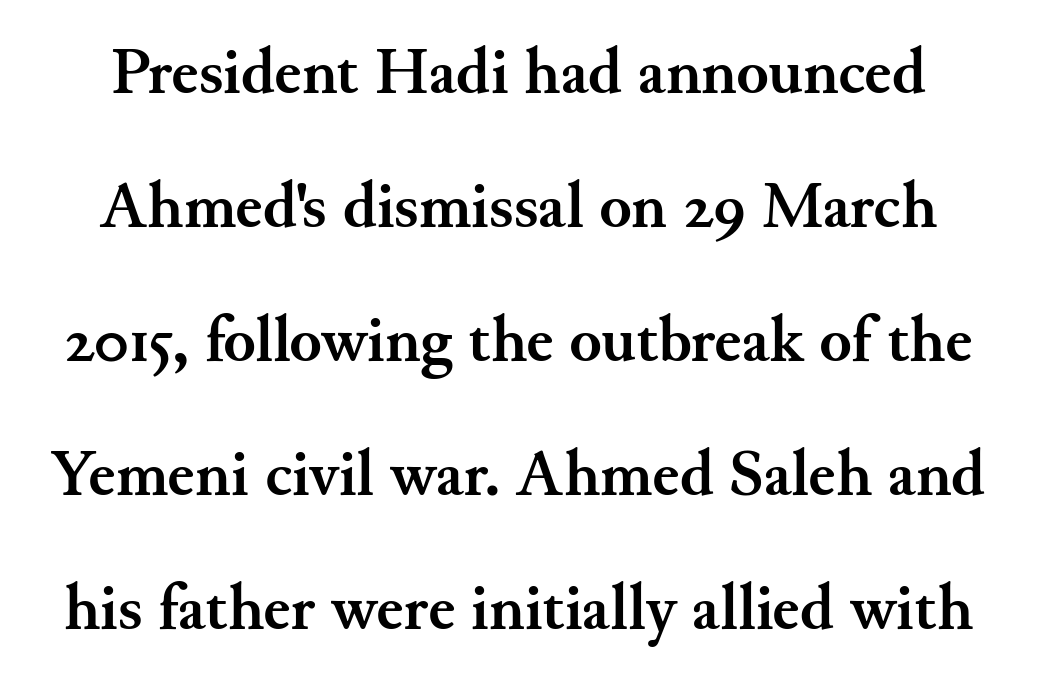
Q: Is the text bold? A: Yes.
Q: Is the text italic (slanted)? A: No, it is upright.
Q: Is the typeface a serif or a sans-serif typeface? A: Serif.
Q: Is the text underlined? A: No.
Q: Is the spacing between letters normal or unusually wide? A: Normal.
Q: Is the spacing between lines tight, normal or loose? A: Loose.
Q: Width (condensed, normal, or wide)? A: Normal.
Q: Stroke contrast? A: Medium.
Q: x-height? A: Small.
Q: Monospaced? A: No.
